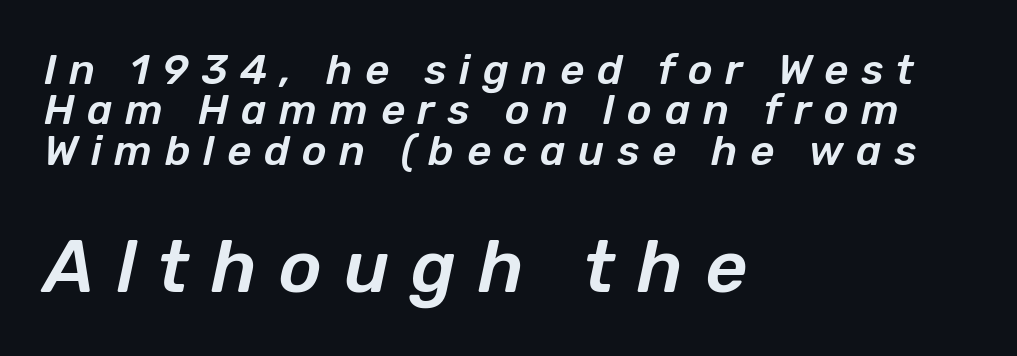
{"italic": "yes", "lean": "right", "slant_degrees": 12, "width": "normal", "stroke_contrast": "low", "x_height": "medium", "monospaced": "no", "underline": "no", "align": "left", "line_spacing": "tight", "line_spacing_ratio": 0.96, "letter_spacing": "wide", "letter_spacing_em": 0.3, "larger_block": "second", "size_ratio": 1.74, "glyph_px": 73}
